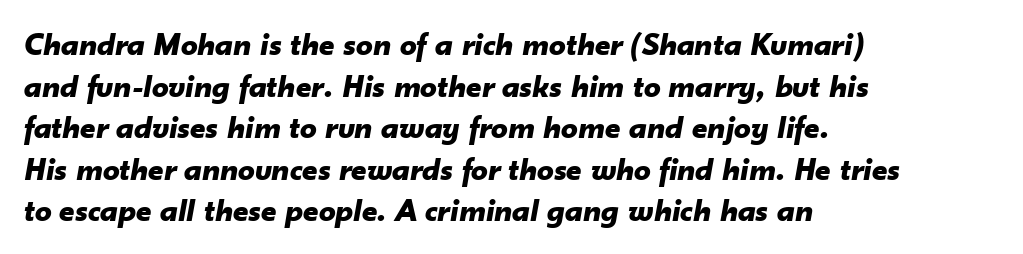
{"italic": "yes", "lean": "right", "slant_degrees": 10, "bold": "yes", "weight": "bold", "width": "normal", "stroke_contrast": "low", "x_height": "small", "monospaced": "no", "underline": "no", "align": "left", "line_spacing": "normal", "line_spacing_ratio": 1.26, "letter_spacing": "normal", "letter_spacing_em": 0.0, "glyph_px": 33}
